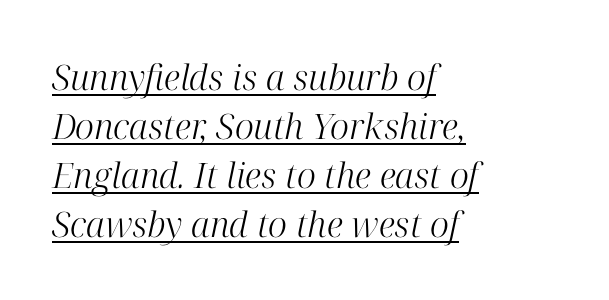
Q: Is the text bold? A: No.
Q: Is the text italic (slanted)? A: Yes, it leans right by about 12 degrees.
Q: Is the typeface a serif or a sans-serif typeface? A: Serif.
Q: Is the text underlined? A: Yes.
Q: How is the paragraph aligned? A: Left-aligned.
Q: Is the spacing between letters normal or unusually wide? A: Normal.
Q: Is the spacing between lines tight, normal or loose? A: Normal.
Q: Width (condensed, normal, or wide)? A: Normal.
Q: Stroke contrast? A: High.
Q: x-height? A: Medium.
Q: Monospaced? A: No.
